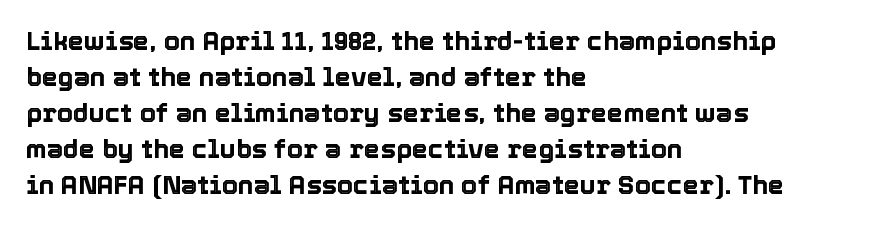
The image shows 26 px text type, upright; set left-aligned, normal line spacing (1.38x), normal letter spacing, not underlined.
